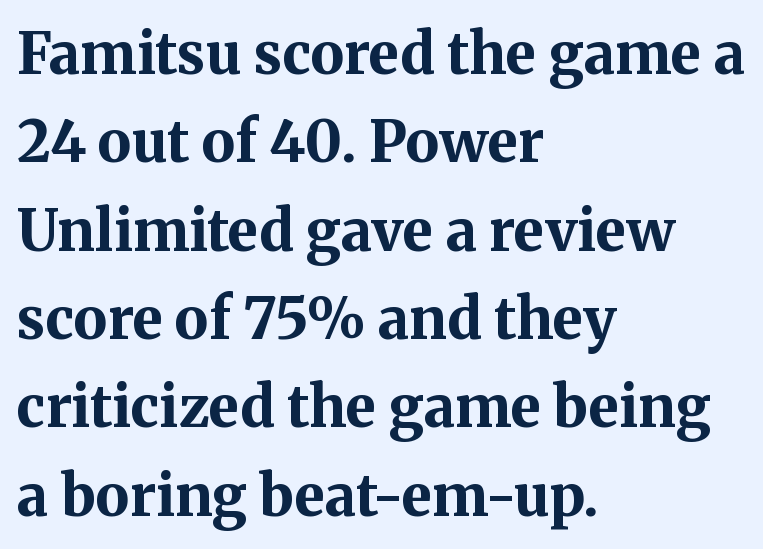
What kind of face is this? One with serifs. The lettering stays uniformly vertical, giving the passage a roman look. Between one letter and the next there's only the usual sliver of space. Horizontal alignment here is leftward, the default for most running prose.
